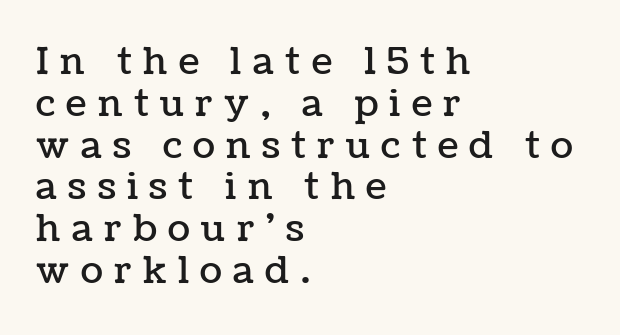
The passage shown is not underscored anywhere. A typesetter would call this proportional, since set widths differ per character. The text block is weighted toward the left margin, trailing off unevenly rightward. These lines were composed using upright roman letters. Notice how descenders almost collide with the ascenders below — that's tight leading. Short note: letters widely spaced.
